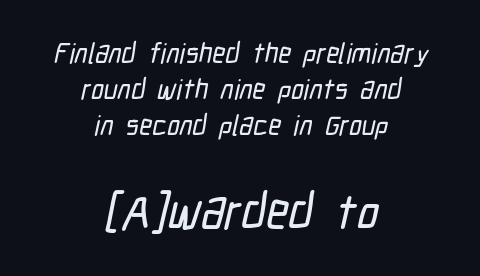
{"serif": "no", "width": "condensed", "stroke_contrast": "low", "x_height": "medium", "monospaced": "no", "underline": "no", "align": "center", "line_spacing": "normal", "line_spacing_ratio": 1.29, "letter_spacing": "normal", "letter_spacing_em": 0.0, "larger_block": "second", "size_ratio": 1.75, "glyph_px": 49}
